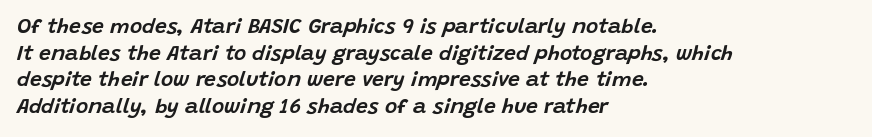
The image shows 21 px text type, italic (leaning right); set left-aligned, normal line spacing (1.27x), normal letter spacing, not underlined.
